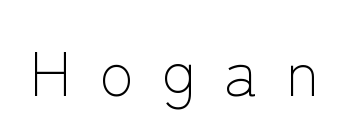
The line texture is sparse and dotted thanks to wide tracking. Type style note: lacks serifs. Character widths vary here, with narrow letters taking less room than wide ones. The foot of each line stays bare and open. Italic: no, the glyphs are upright roman.
